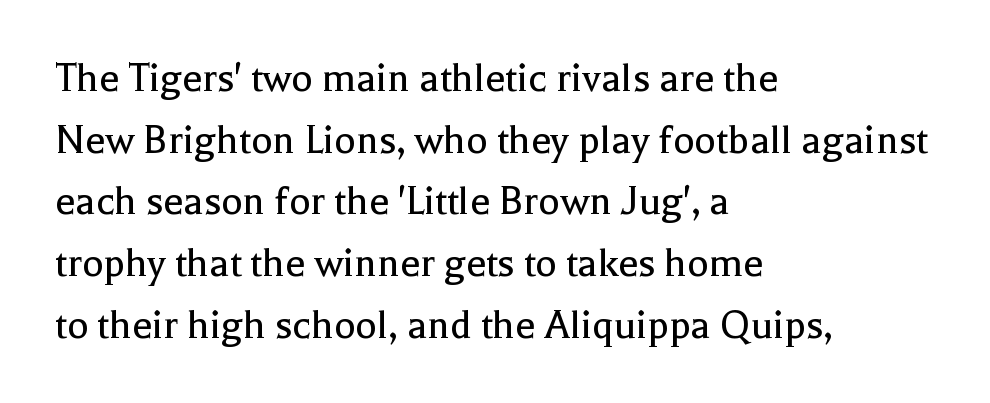
Are there feet on the stems? There are — it's a serif. This sample uses plain, unmodified letter spacing. Stems here are at most as thick as an everyday book face. The space beneath each line is pristine and unruled. The rag falls on the right side of this text block.
